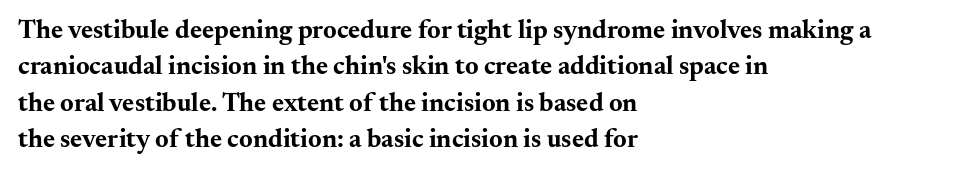
{"italic": "no", "bold": "yes", "underline": "no", "align": "left", "line_spacing": "normal", "line_spacing_ratio": 1.4, "letter_spacing": "normal", "letter_spacing_em": 0.0, "glyph_px": 26}
